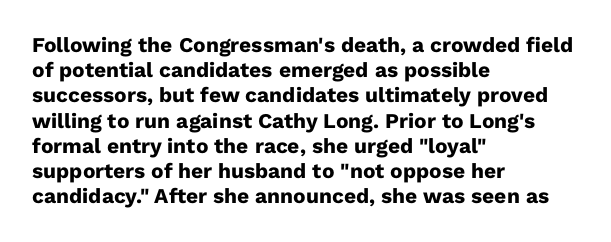
The image shows 21 px bold type, upright; set left-aligned, line spacing 1.2x, normal letter spacing, not underlined.
